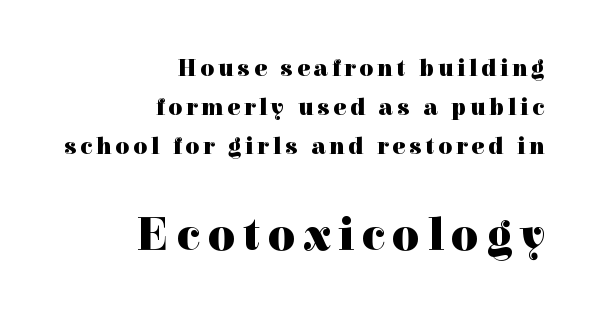
Q: Is the text bold? A: Yes.
Q: Is the text italic (slanted)? A: No, it is upright.
Q: Is the typeface a serif or a sans-serif typeface? A: Serif.
Q: Is the text underlined? A: No.
Q: How is the paragraph aligned? A: Right-aligned.
Q: Is the spacing between lines tight, normal or loose? A: Normal.
Q: Which block of text is set in a larger size, the first (top) or the second (bottom)? A: The second (bottom) one.
Q: Width (condensed, normal, or wide)? A: Normal.
Q: x-height? A: Medium.
Q: Monospaced? A: No.
